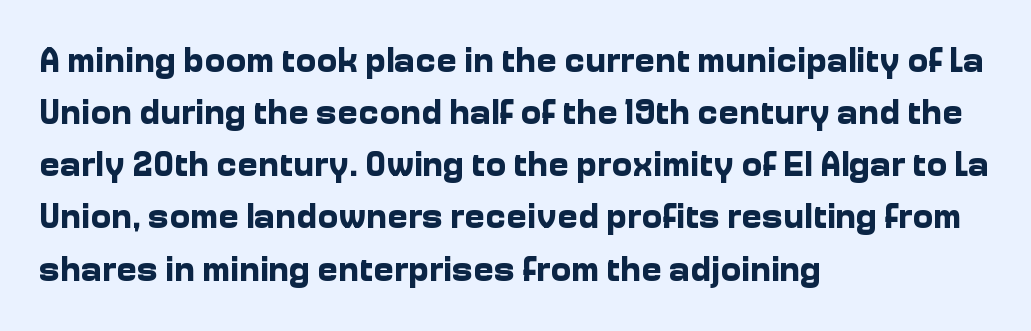
The text block is weighted toward the left margin, trailing off unevenly rightward. What's the leading like? Ordinary, nothing unusual. The letters sit at their default tracking, neither squeezed nor spread. Strong, thick strokes mark this as bold type.
